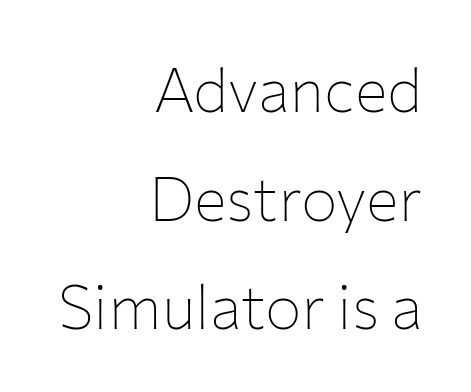
The characters are drawn with everyday or finer stroke widths. Alignment: flush right. Each letter's strokes conclude bluntly, with no projecting serifs. The face used here is rendered with its standard letterfit.
